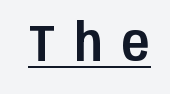
Q: Is the text italic (slanted)? A: No, it is upright.
Q: Is the typeface a serif or a sans-serif typeface? A: Sans-serif.
Q: Is the text underlined? A: Yes.
Q: Is the spacing between letters normal or unusually wide? A: Unusually wide.
Q: Width (condensed, normal, or wide)? A: Condensed.
Q: Stroke contrast? A: Low.
Q: x-height? A: Large.
Q: Monospaced? A: No.
